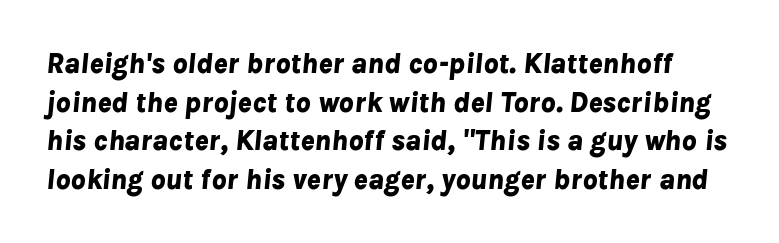
{"italic": "yes", "lean": "right", "slant_degrees": 8, "bold": "yes", "weight": "bold", "width": "normal", "stroke_contrast": "low", "x_height": "medium", "monospaced": "no", "underline": "no", "line_spacing": "normal", "line_spacing_ratio": 1.33, "letter_spacing": "normal", "letter_spacing_em": 0.0, "glyph_px": 29}
